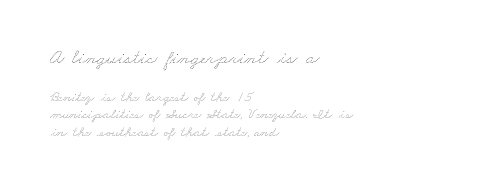
{"bold": "no", "underline": "no", "align": "left", "line_spacing_ratio": 1.24, "letter_spacing": "normal", "letter_spacing_em": 0.0, "larger_block": "first", "size_ratio": 1.43, "glyph_px": 20}
